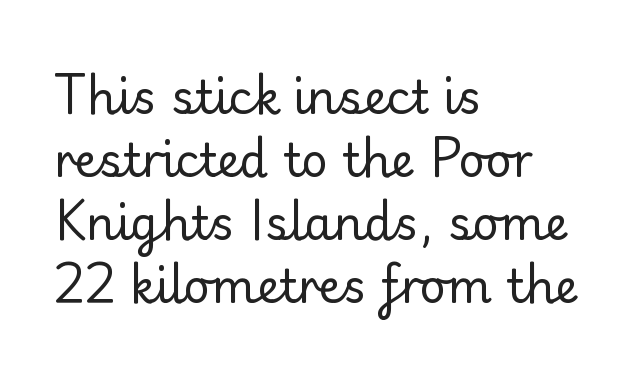
Clear beneath every line of the passage. Here the glyphs are tracked normally, forming tight word shapes. A light-to-regular cut is what we see here. Reading down the column, the eye jumps a familiar distance to each next line. Character widths vary here, with narrow letters taking less room than wide ones. To sum up the face: it is a sans, with no serifs.
